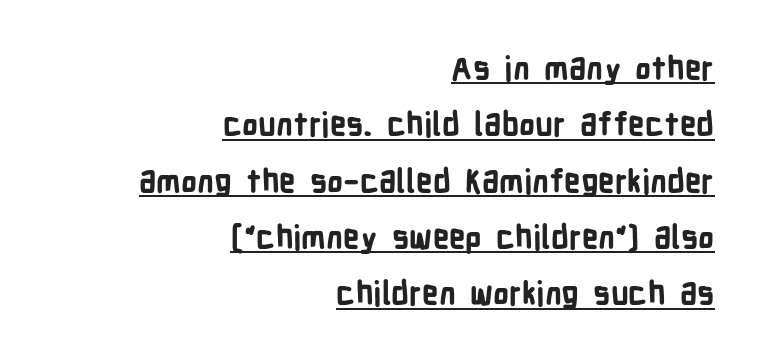
Designer's note — italics off, roman on. Tracking value appears to be zero — textbook default spacing. The lettering is marked with a stroke running underneath it. Varying glyph widths throughout — classic text-font behaviour. What kind of face is this? One without serifs — a sans.
